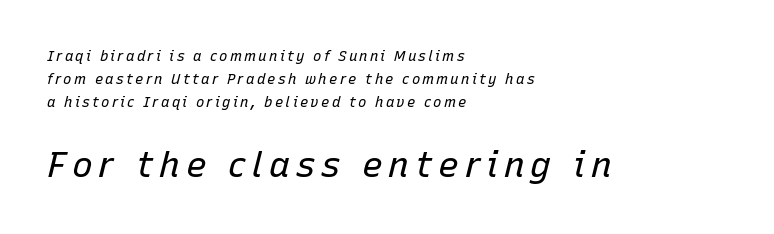
The image shows 35 px regular-weight type, italic (leaning right); set left-aligned, normal line spacing (1.63x), not underlined; the second (bottom) block is 2.5x larger; low stroke contrast and a medium x-height.
